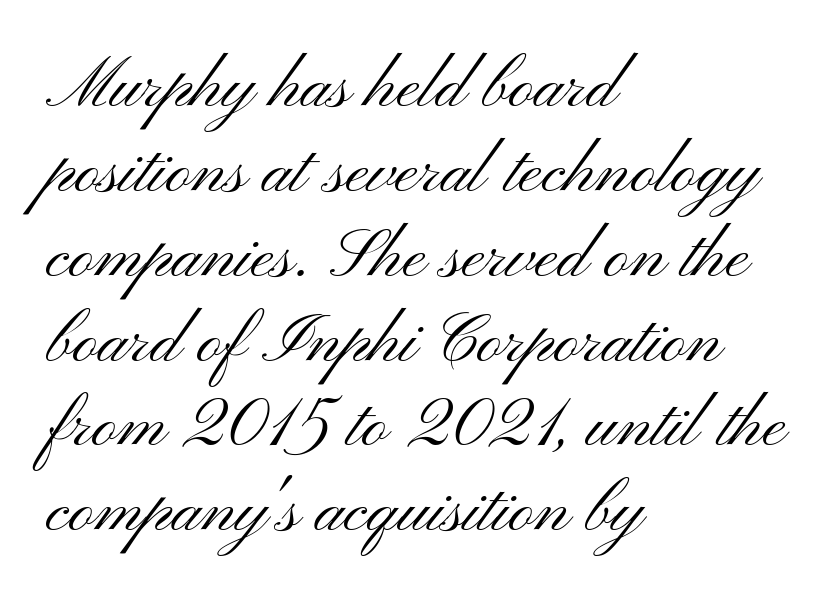
The rendering anchors every line to the left-hand side. This sample has the flowing, uneven cadence of proportional lettering. Underlining? Definitely not there. What stands out about the letter spacing? Nothing — it is the standard amount. The font is comparable to plain body text, perhaps lighter.
